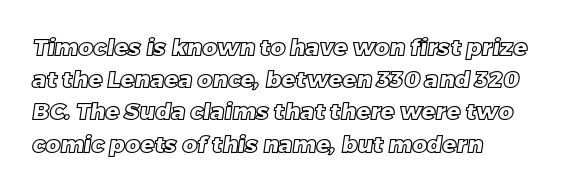
{"underline": "no", "align": "left", "line_spacing": "normal", "line_spacing_ratio": 1.4, "letter_spacing": "normal", "letter_spacing_em": 0.0, "glyph_px": 23}
